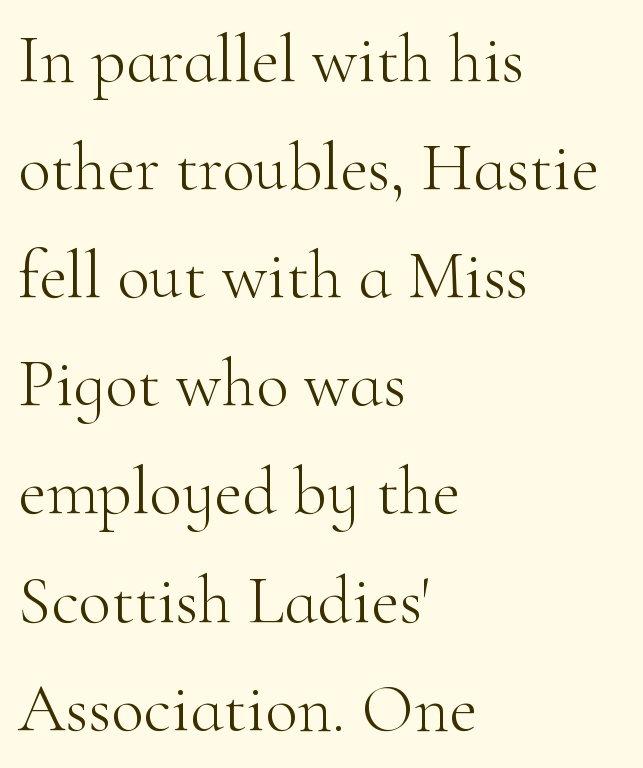
The image shows 68 px light serif type, upright; set left-aligned, normal line spacing (1.59x), normal letter spacing, not underlined; high stroke contrast and a small x-height.
